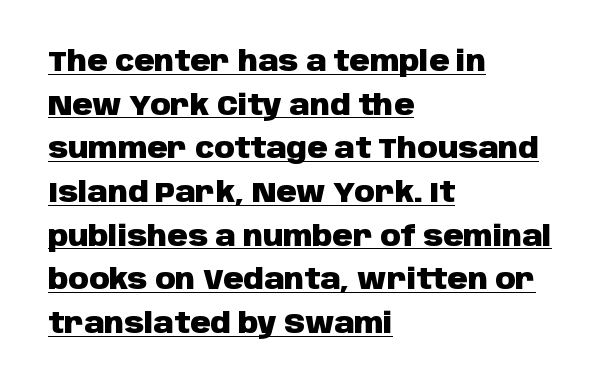
The image shows 28 px heavy sans-serif type, upright; set left-aligned, normal line spacing (1.56x), normal letter spacing, underlined; low stroke contrast and a large x-height.
